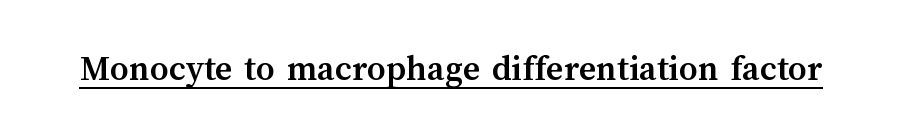
Q: Is the text bold? A: Yes.
Q: Is the text italic (slanted)? A: No, it is upright.
Q: Is the text underlined? A: Yes.
Q: Is the spacing between letters normal or unusually wide? A: Normal.
Q: Width (condensed, normal, or wide)? A: Normal.
Q: Stroke contrast? A: Medium.
Q: x-height? A: Medium.
Q: Monospaced? A: No.
